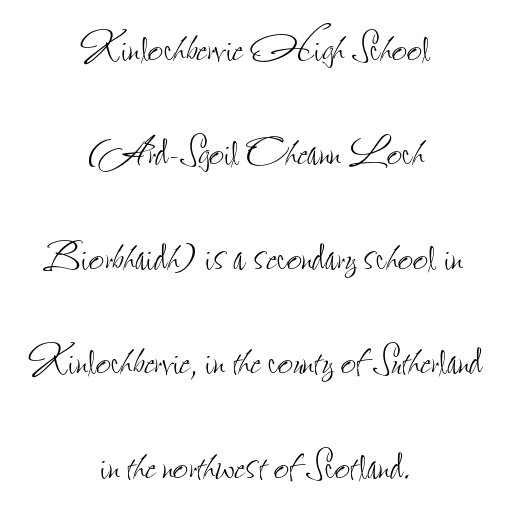
{"bold": "no", "weight": "thin", "width": "condensed", "stroke_contrast": "low", "x_height": "small", "monospaced": "no", "underline": "no", "align": "center", "line_spacing": "loose", "line_spacing_ratio": 1.97, "letter_spacing": "normal", "letter_spacing_em": 0.0, "glyph_px": 53}
